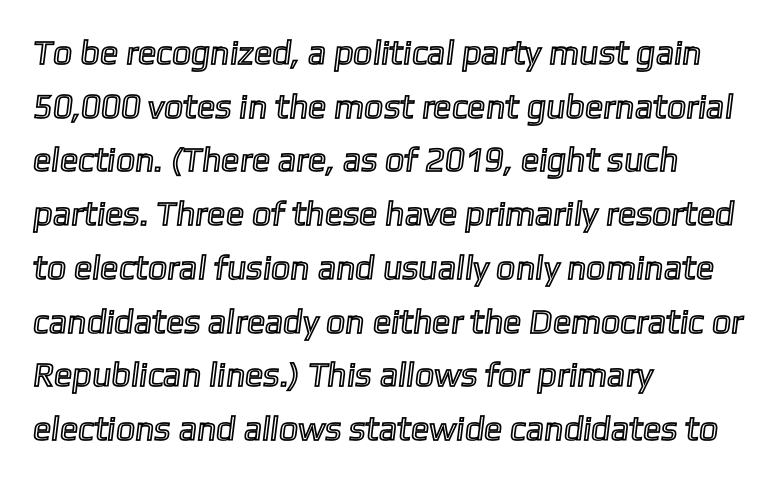
{"width": "normal", "x_height": "medium", "monospaced": "no", "underline": "no", "align": "left", "line_spacing": "normal", "line_spacing_ratio": 1.58, "letter_spacing": "normal", "letter_spacing_em": 0.0, "glyph_px": 34}
